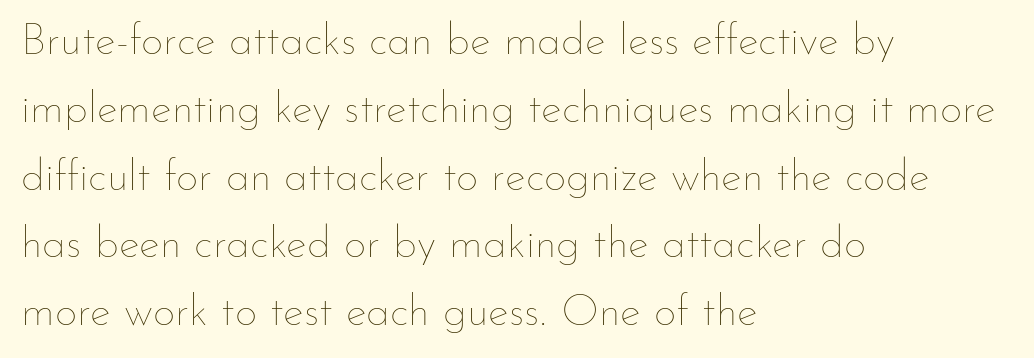
Interline gaps are of average width in this sample. This sample has the flowing, uneven cadence of proportional lettering. Any mark beneath the type? The region is blank. Compared with a typical body face, this is equally light or lighter still. The axis of the letterforms is exactly vertical. Each line starts at the same left margin while the right side varies.
